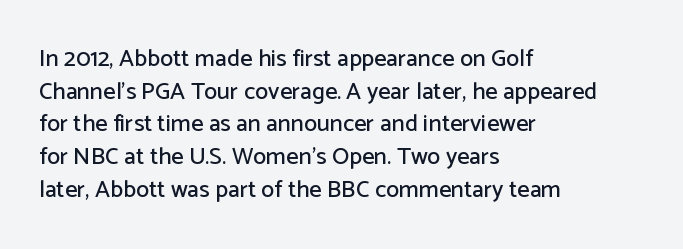
The vertical gap from one line to the next is medium. The rendering keeps characters at their native spacing. The axis of the letterforms is exactly vertical. Bare-footed words on every line. In CSS terms this would be text-align: left.
